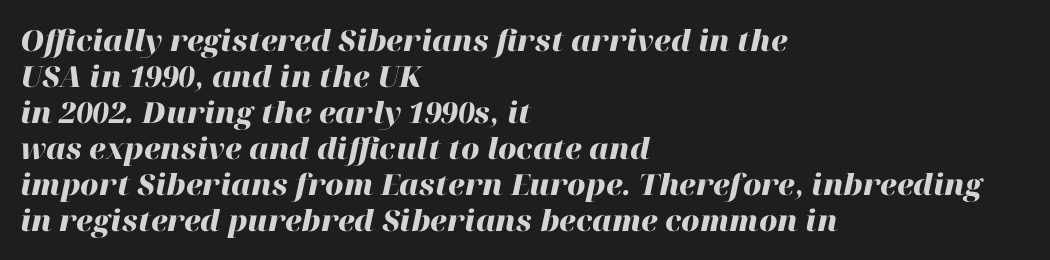
{"italic": "yes", "lean": "right", "slant_degrees": 12, "bold": "yes", "weight": "heavy", "width": "normal", "stroke_contrast": "high", "x_height": "medium", "monospaced": "no", "underline": "no", "align": "left", "line_spacing_ratio": 1.24, "letter_spacing": "normal", "letter_spacing_em": 0.0, "glyph_px": 29}
